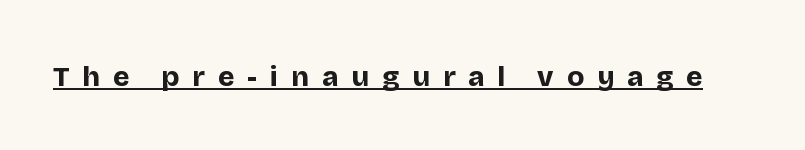
The image shows 28 px bold sans-serif type, upright; set unusually wide letter spacing (+0.46 em), underlined; low stroke contrast and a large x-height.
